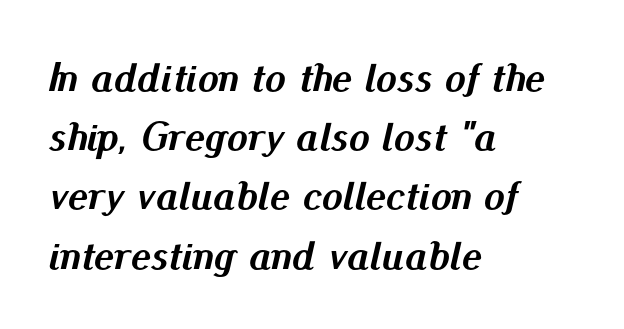
{"italic": "yes", "lean": "right", "slant_degrees": 13, "bold": "yes", "weight": "semibold", "width": "normal", "stroke_contrast": "medium", "x_height": "small", "monospaced": "no", "underline": "no", "align": "left", "line_spacing": "normal", "line_spacing_ratio": 1.41, "letter_spacing": "normal", "letter_spacing_em": 0.0, "glyph_px": 42}
